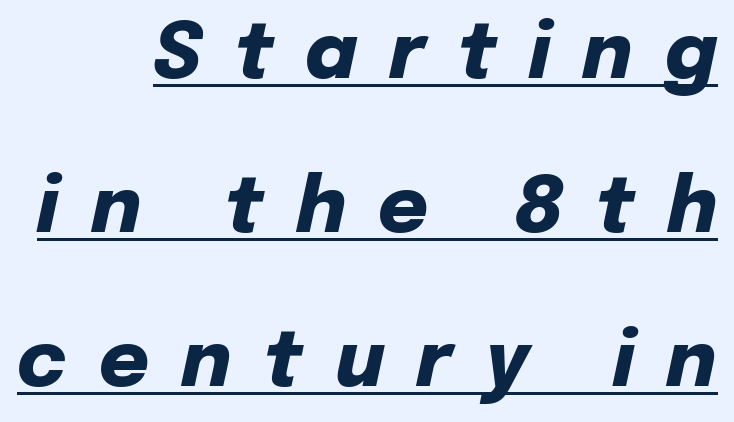
The image shows 77 px heavy type, italic (leaning right); set right-aligned, loose line spacing (2.0x), unusually wide letter spacing (+0.42 em), underlined; low stroke contrast and a medium x-height.
